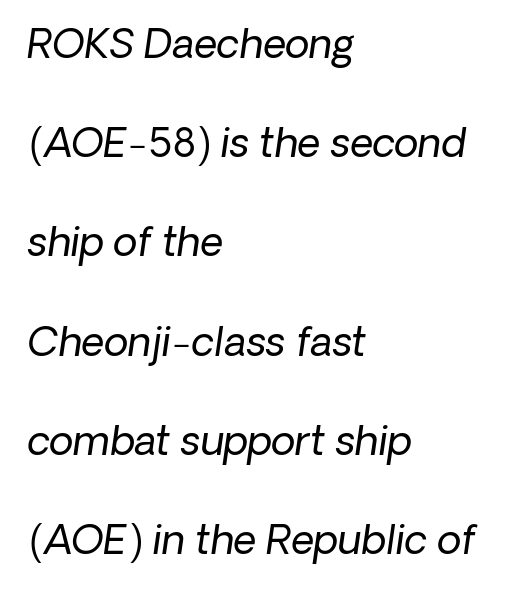
The string is rendered with underlining switched off. These lines stack with their left ends in a neat column. Nothing sits at the stroke ends, so this counts as sans-serif. Line spacing here is loose. Words appear dense and cohesive because spacing is normal.
